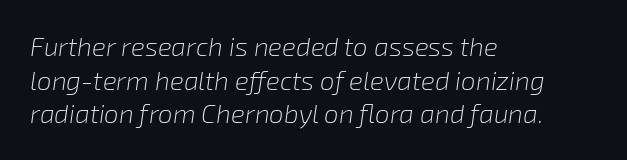
{"italic": "yes", "lean": "right", "slant_degrees": 8, "bold": "no", "underline": "no", "align": "left", "line_spacing": "normal", "line_spacing_ratio": 1.29, "letter_spacing": "normal", "letter_spacing_em": 0.0, "glyph_px": 26}
